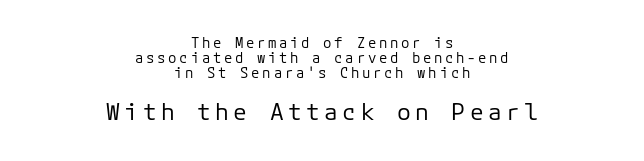
Q: Is the text bold? A: No.
Q: Is the text italic (slanted)? A: No, it is upright.
Q: Is the text underlined? A: No.
Q: How is the paragraph aligned? A: Centered.
Q: Is the spacing between lines tight, normal or loose? A: Tight.
Q: Which block of text is set in a larger size, the first (top) or the second (bottom)? A: The second (bottom) one.
